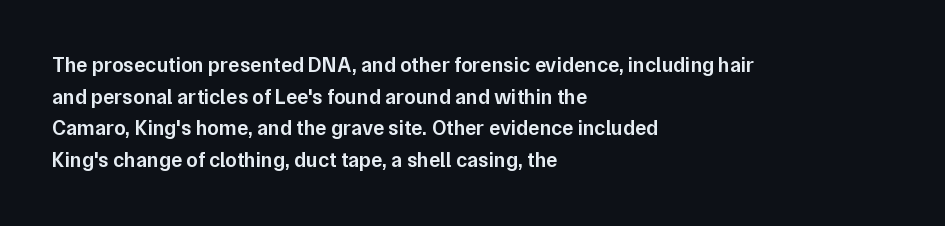
The image shows 21 px text type, upright; set left-aligned, normal line spacing (1.51x), normal letter spacing, not underlined.
